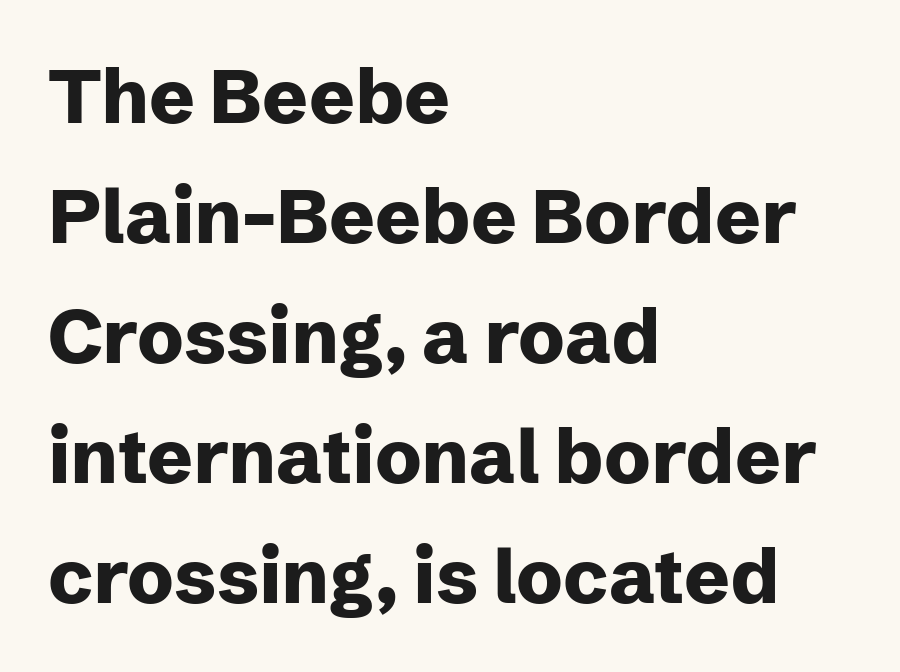
Q: Is the text bold? A: Yes.
Q: Is the text italic (slanted)? A: No, it is upright.
Q: Is the typeface a serif or a sans-serif typeface? A: Sans-serif.
Q: Is the text underlined? A: No.
Q: How is the paragraph aligned? A: Left-aligned.
Q: Is the spacing between letters normal or unusually wide? A: Normal.
Q: Is the spacing between lines tight, normal or loose? A: Normal.
Q: Width (condensed, normal, or wide)? A: Normal.
Q: Stroke contrast? A: Low.
Q: x-height? A: Medium.
Q: Monospaced? A: No.
